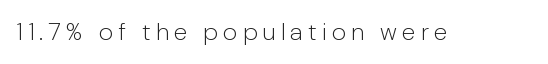
{"italic": "no", "bold": "no", "underline": "no", "letter_spacing": "wide", "letter_spacing_em": 0.22, "glyph_px": 24}
